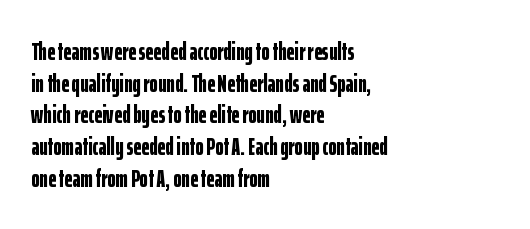
{"italic": "no", "bold": "yes", "underline": "no", "align": "left", "line_spacing": "normal", "line_spacing_ratio": 1.27, "letter_spacing": "normal", "letter_spacing_em": 0.0, "glyph_px": 25}
